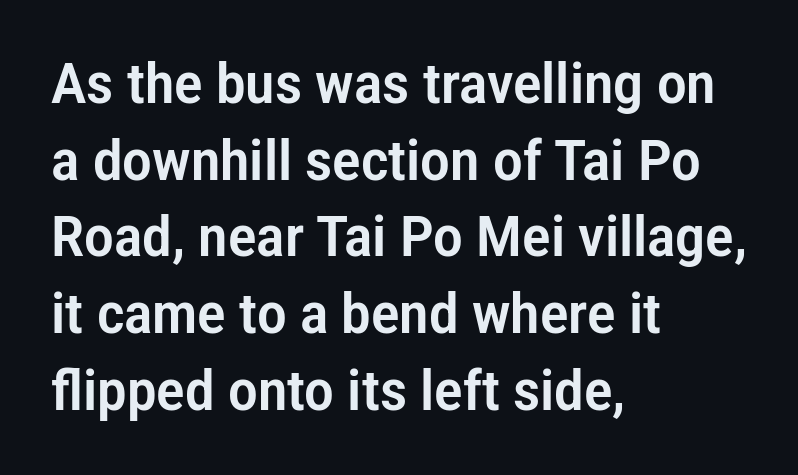
The image shows 56 px condensed sans-serif type, upright; set left-aligned, normal line spacing (1.37x), normal letter spacing, not underlined; low stroke contrast and a medium x-height.
